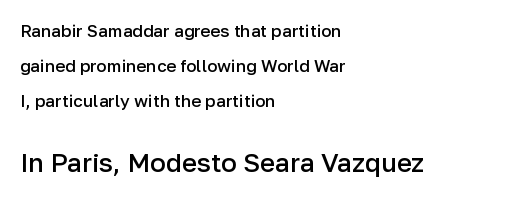
{"italic": "no", "bold": "semi", "underline": "no", "align": "left", "line_spacing": "loose", "line_spacing_ratio": 2.06, "letter_spacing": "normal", "letter_spacing_em": 0.0, "larger_block": "second", "size_ratio": 1.53, "glyph_px": 26}
